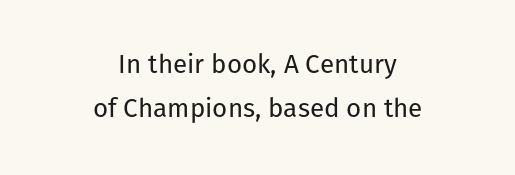
The image shows 26 px text type, upright; set centered, normal line spacing (1.68x), normal letter spacing, not underlined.
